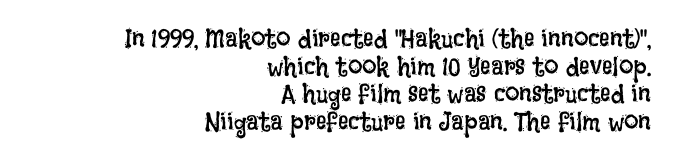
The image shows 26 px text type, upright; set right-aligned, tight line spacing (1.06x), normal letter spacing, not underlined.
